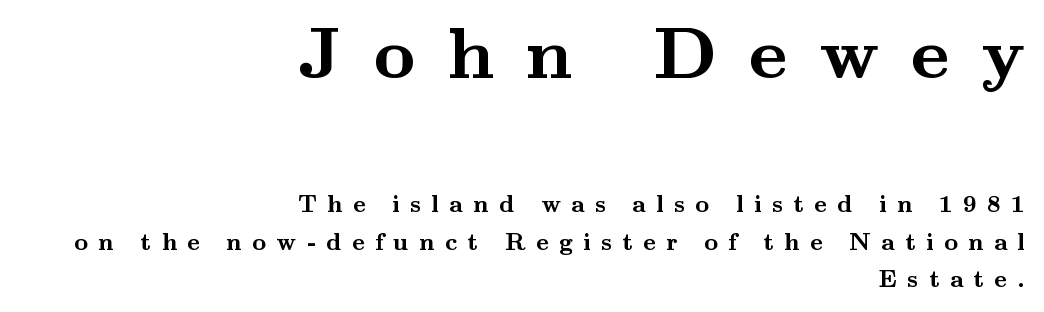
Q: Is the text bold? A: Yes.
Q: Is the text italic (slanted)? A: No, it is upright.
Q: Is the typeface a serif or a sans-serif typeface? A: Serif.
Q: Is the text underlined? A: No.
Q: How is the paragraph aligned? A: Right-aligned.
Q: Is the spacing between letters normal or unusually wide? A: Unusually wide.
Q: Is the spacing between lines tight, normal or loose? A: Normal.
Q: Which block of text is set in a larger size, the first (top) or the second (bottom)? A: The first (top) one.
Q: Width (condensed, normal, or wide)? A: Wide.
Q: Stroke contrast? A: Medium.
Q: x-height? A: Small.
Q: Monospaced? A: No.
